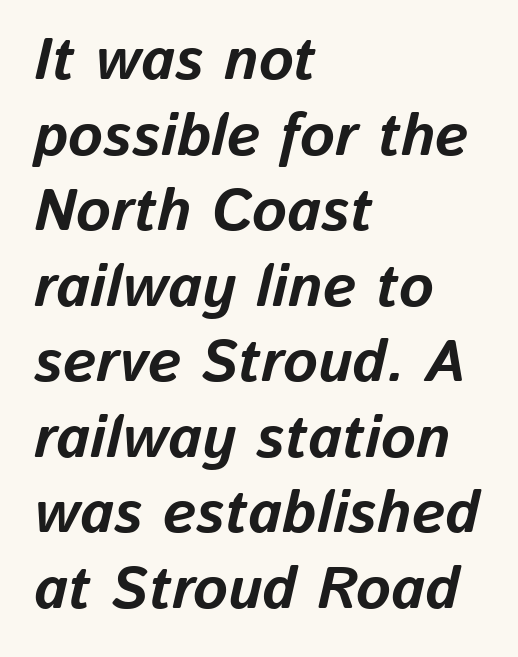
Q: Is the text bold? A: Yes.
Q: Is the text italic (slanted)? A: Yes, it leans right by about 13 degrees.
Q: Is the text underlined? A: No.
Q: How is the paragraph aligned? A: Left-aligned.
Q: Is the spacing between letters normal or unusually wide? A: Normal.
Q: Is the spacing between lines tight, normal or loose? A: Normal.
Q: Width (condensed, normal, or wide)? A: Normal.
Q: Stroke contrast? A: Low.
Q: x-height? A: Medium.
Q: Monospaced? A: No.
